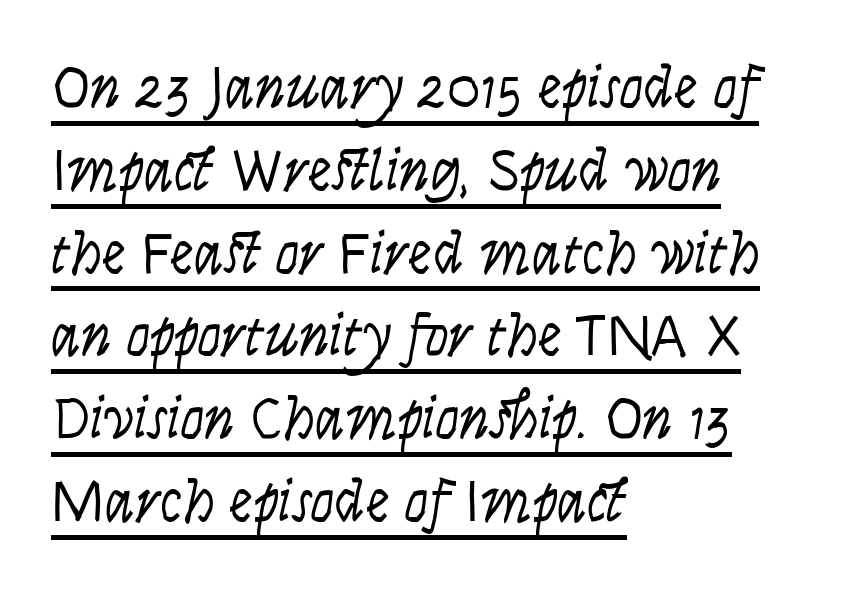
Q: Is the text bold? A: No.
Q: Is the text italic (slanted)? A: Yes.
Q: Is the typeface a serif or a sans-serif typeface? A: Sans-serif.
Q: Is the text underlined? A: Yes.
Q: How is the paragraph aligned? A: Left-aligned.
Q: Is the spacing between letters normal or unusually wide? A: Normal.
Q: Is the spacing between lines tight, normal or loose? A: Normal.
Q: Width (condensed, normal, or wide)? A: Condensed.
Q: Stroke contrast? A: Low.
Q: x-height? A: Large.
Q: Monospaced? A: No.
